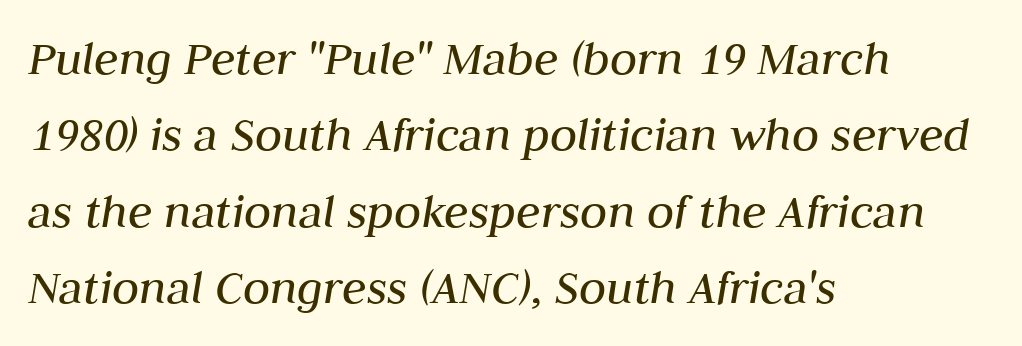
Q: Is the text bold? A: No.
Q: Is the text italic (slanted)? A: Yes, it leans right by about 10 degrees.
Q: Is the text underlined? A: No.
Q: How is the paragraph aligned? A: Left-aligned.
Q: Is the spacing between letters normal or unusually wide? A: Normal.
Q: Is the spacing between lines tight, normal or loose? A: Normal.
Q: Width (condensed, normal, or wide)? A: Normal.
Q: Stroke contrast? A: Medium.
Q: x-height? A: Medium.
Q: Monospaced? A: No.
